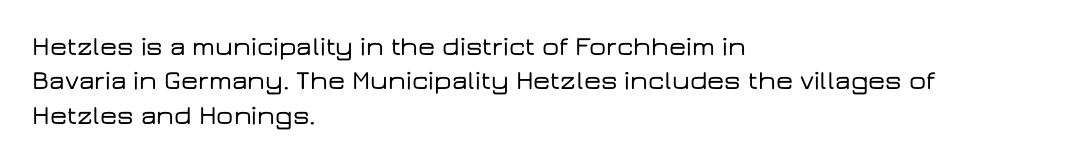
Q: Is the text italic (slanted)? A: No, it is upright.
Q: Is the text underlined? A: No.
Q: How is the paragraph aligned? A: Left-aligned.
Q: Is the spacing between letters normal or unusually wide? A: Normal.
Q: Is the spacing between lines tight, normal or loose? A: Normal.
